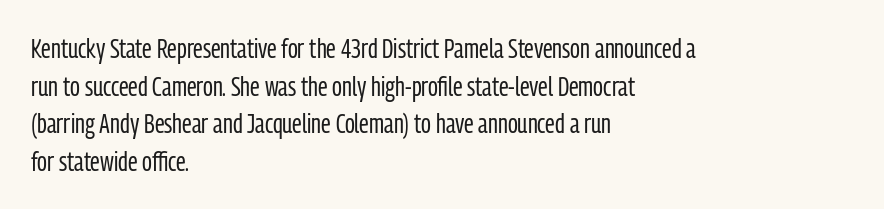
Notice how the stems are strictly vertical — no italics here. A bare baseline throughout the passage. Inter-character spacing is left at the font's built-in metrics. Vertical spacing — default. The ragged edge is on the right, which tells us the setting is flush left. The font sits on the lighter half of the weight spectrum, regular included.
